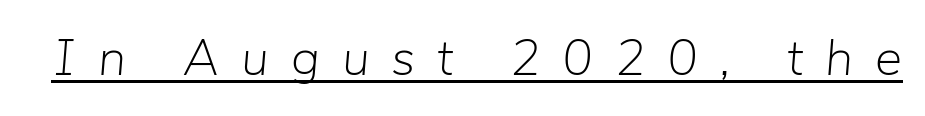
Someone cranked the tracking dial way up on this one. The font is comparable to plain body text, perhaps lighter. The rendering uses natural spacing where letterforms have individual widths. Underlined type.
